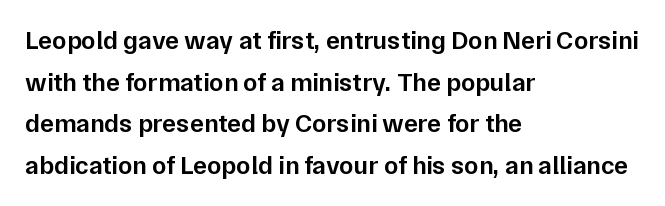
Q: Is the text bold? A: Semi-bold.
Q: Is the text italic (slanted)? A: No, it is upright.
Q: Is the text underlined? A: No.
Q: How is the paragraph aligned? A: Left-aligned.
Q: Is the spacing between letters normal or unusually wide? A: Normal.
Q: Is the spacing between lines tight, normal or loose? A: Normal.
